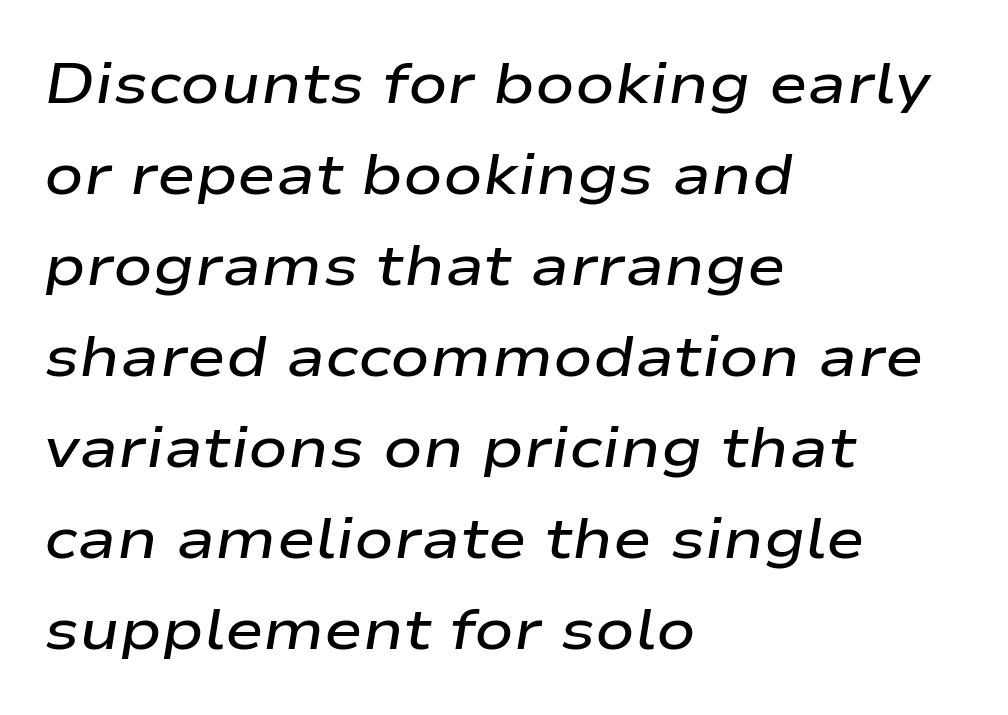
Nobody drew a line under any word here. This sample uses plain, unmodified letter spacing. Compared with a centered layout, this one pins lines to the left instead. Regular leading. I'd describe the lettering as semibold — firm but not a full bold. Style check: oblique.
